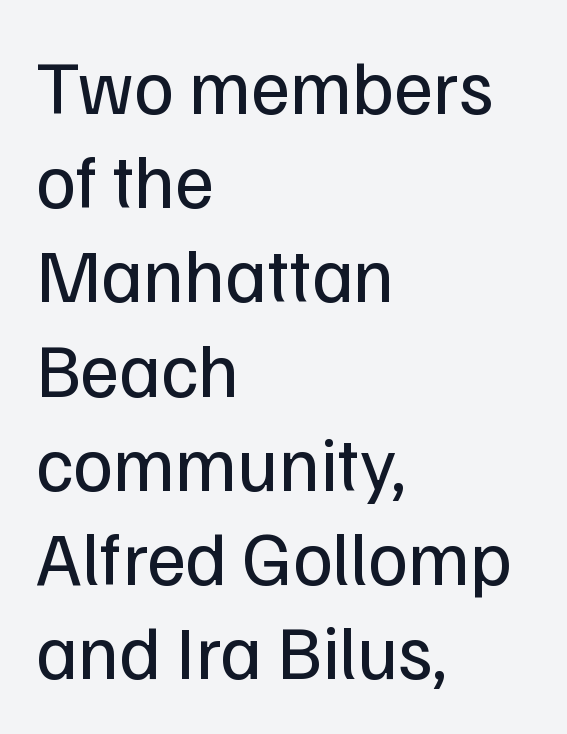
The image shows 76 px regular-weight sans-serif type, upright; set left-aligned, line spacing 1.24x, normal letter spacing, not underlined; low stroke contrast and a medium x-height.
